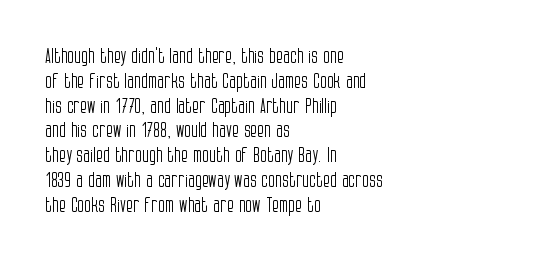
Q: Is the text bold? A: No.
Q: Is the text italic (slanted)? A: No, it is upright.
Q: Is the text underlined? A: No.
Q: How is the paragraph aligned? A: Left-aligned.
Q: Is the spacing between letters normal or unusually wide? A: Normal.
